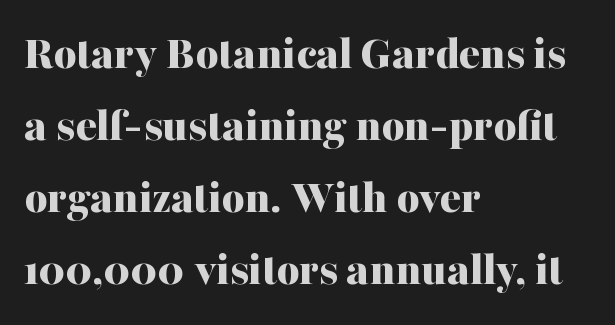
Q: Is the text bold? A: Yes.
Q: Is the text italic (slanted)? A: No, it is upright.
Q: Is the typeface a serif or a sans-serif typeface? A: Serif.
Q: Is the text underlined? A: No.
Q: How is the paragraph aligned? A: Left-aligned.
Q: Is the spacing between letters normal or unusually wide? A: Normal.
Q: Is the spacing between lines tight, normal or loose? A: Normal.
Q: Width (condensed, normal, or wide)? A: Normal.
Q: Stroke contrast? A: Medium.
Q: x-height? A: Medium.
Q: Monospaced? A: No.
